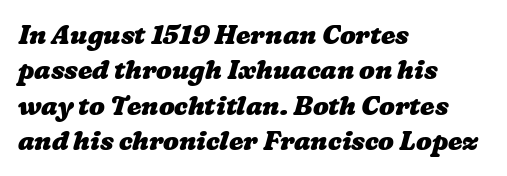
Q: Is the text bold? A: Yes.
Q: Is the text underlined? A: No.
Q: How is the paragraph aligned? A: Left-aligned.
Q: Is the spacing between letters normal or unusually wide? A: Normal.
Q: Is the spacing between lines tight, normal or loose? A: Normal.
